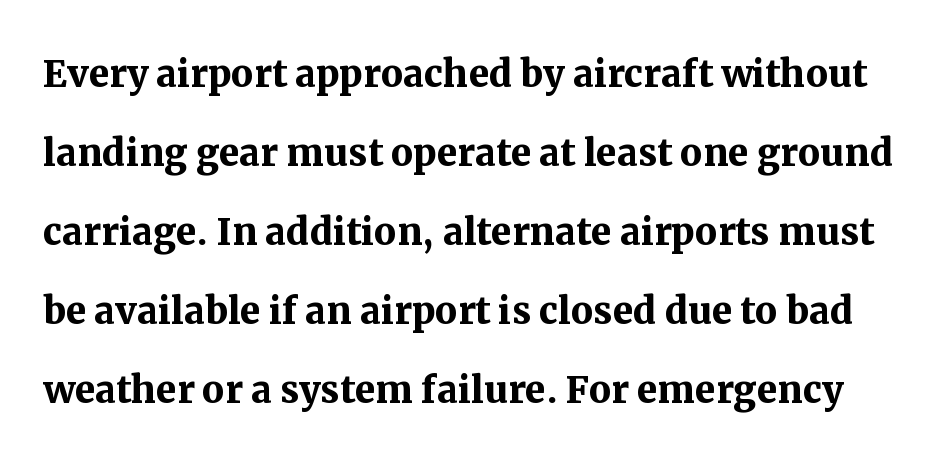
{"serif": "yes", "italic": "no", "bold": "yes", "weight": "semibold", "width": "normal", "stroke_contrast": "medium", "x_height": "medium", "monospaced": "no", "underline": "no", "line_spacing": "normal", "line_spacing_ratio": 1.58, "letter_spacing": "normal", "letter_spacing_em": 0.0, "glyph_px": 50}
